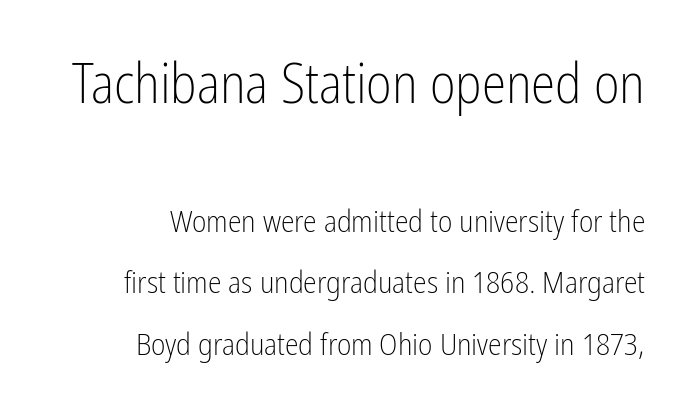
Visually, the top section dominates because its glyphs are scaled up. Default kerning and tracking; the words read as compact shapes. Honestly, there is no underline to notice here at all. A light-to-regular cut is what we see here.
